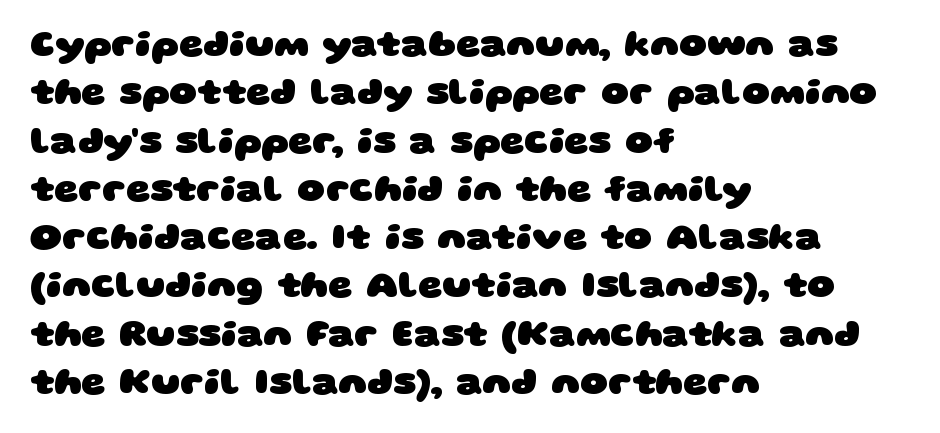
The passage shown is typeset with a sans-serif family. Words float on clear page, feet unadorned. Do the characters align in a grid? No, the font is proportional. Plenty of ink on the page — the face is bold.
